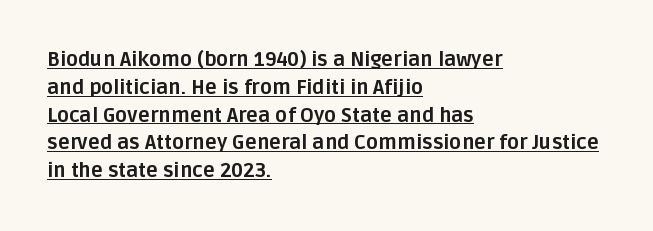
{"italic": "no", "bold": "yes", "underline": "yes", "align": "left", "line_spacing": "normal", "line_spacing_ratio": 1.39, "letter_spacing": "normal", "letter_spacing_em": 0.0, "glyph_px": 20}
